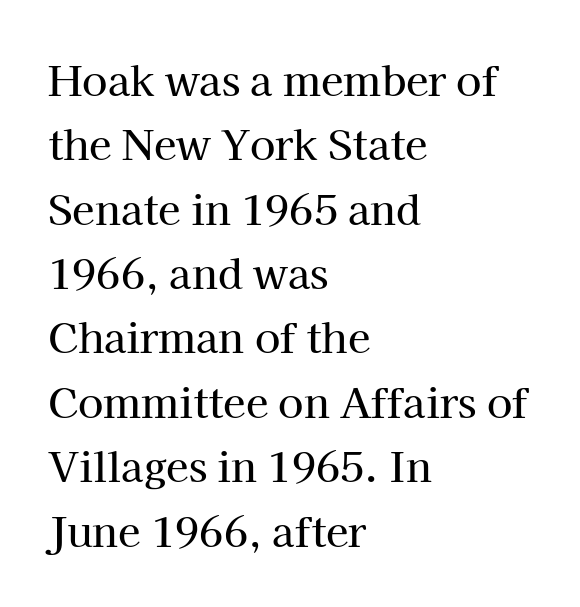
{"serif": "yes", "italic": "no", "width": "normal", "stroke_contrast": "high", "x_height": "medium", "monospaced": "no", "underline": "no", "align": "left", "line_spacing": "normal", "line_spacing_ratio": 1.57, "letter_spacing": "normal", "letter_spacing_em": 0.0, "glyph_px": 41}
